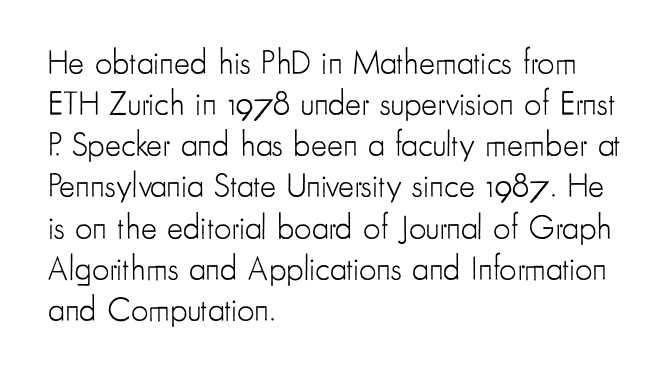
The image shows 34 px light, condensed sans-serif type, upright; set left-aligned, line spacing 1.21x, normal letter spacing, not underlined; low stroke contrast and a small x-height.
